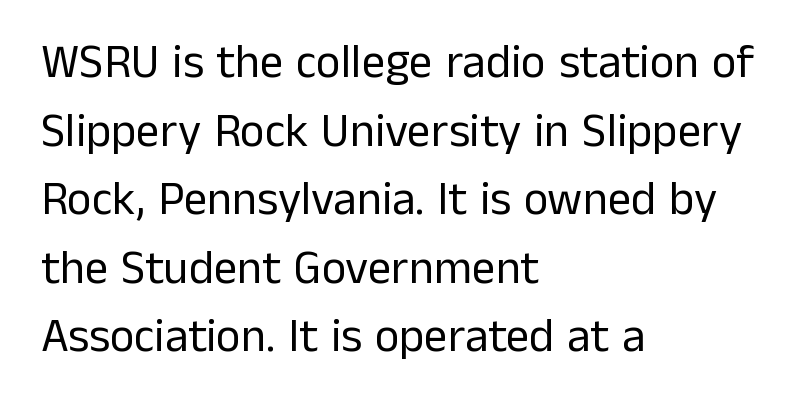
Q: Is the text bold? A: No.
Q: Is the text italic (slanted)? A: No, it is upright.
Q: Is the typeface a serif or a sans-serif typeface? A: Sans-serif.
Q: Is the text underlined? A: No.
Q: How is the paragraph aligned? A: Left-aligned.
Q: Is the spacing between letters normal or unusually wide? A: Normal.
Q: Is the spacing between lines tight, normal or loose? A: Normal.
Q: Width (condensed, normal, or wide)? A: Normal.
Q: Stroke contrast? A: Low.
Q: x-height? A: Medium.
Q: Monospaced? A: No.
